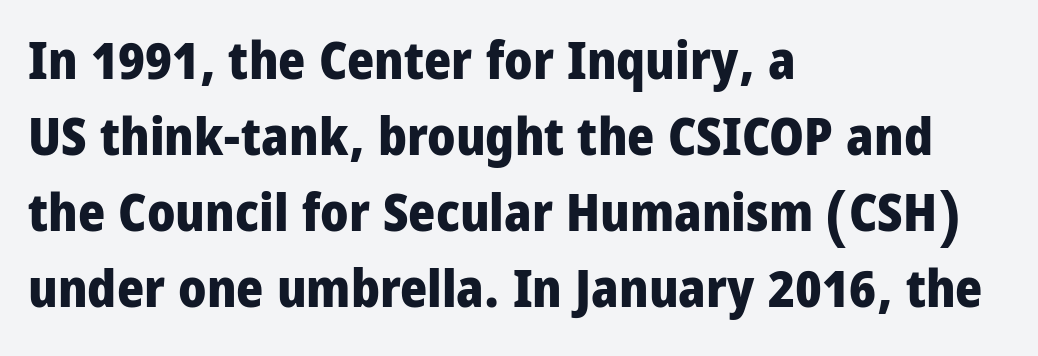
This sample uses plain, unmodified letter spacing. Leftover space on each line is placed entirely after the last word. Plenty of ink on the page — the face is bold. The space directly below the letters is spotless. The type family on display is of the sans-serif kind.
